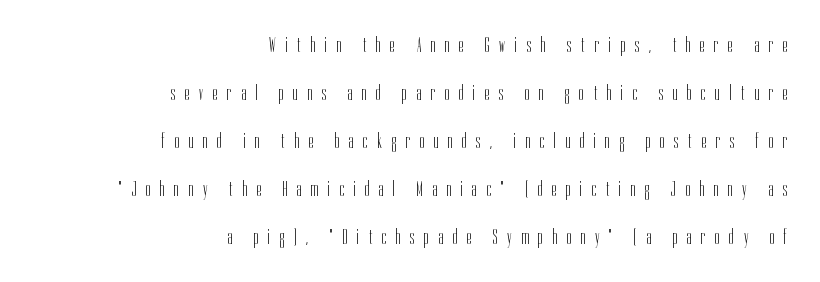
Q: Is the text bold? A: No.
Q: Is the text italic (slanted)? A: No, it is upright.
Q: Is the text underlined? A: No.
Q: How is the paragraph aligned? A: Right-aligned.
Q: Is the spacing between letters normal or unusually wide? A: Unusually wide.
Q: Is the spacing between lines tight, normal or loose? A: Loose.
